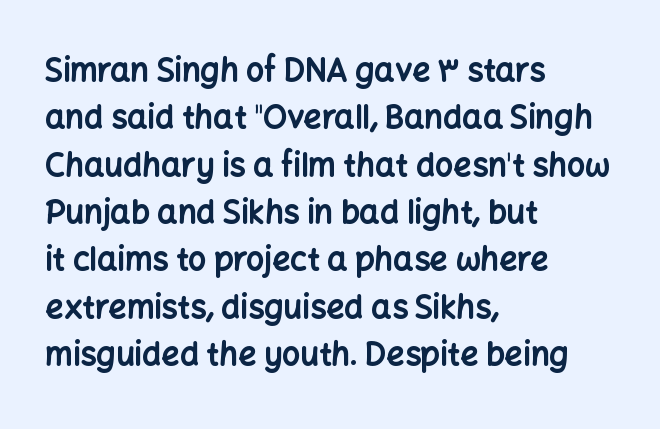
Q: Is the text bold? A: Yes.
Q: Is the text italic (slanted)? A: No, it is upright.
Q: Is the typeface a serif or a sans-serif typeface? A: Sans-serif.
Q: Is the text underlined? A: No.
Q: How is the paragraph aligned? A: Left-aligned.
Q: Is the spacing between letters normal or unusually wide? A: Normal.
Q: Is the spacing between lines tight, normal or loose? A: Normal.
Q: Width (condensed, normal, or wide)? A: Normal.
Q: Stroke contrast? A: Low.
Q: x-height? A: Medium.
Q: Monospaced? A: No.
